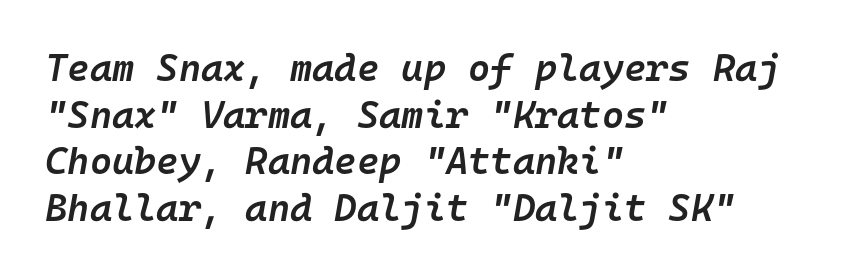
Q: Is the text bold? A: Semi-bold.
Q: Is the text italic (slanted)? A: Yes, it leans right by about 10 degrees.
Q: Is the text underlined? A: No.
Q: How is the paragraph aligned? A: Left-aligned.
Q: Is the spacing between letters normal or unusually wide? A: Normal.
Q: Width (condensed, normal, or wide)? A: Normal.
Q: Stroke contrast? A: Low.
Q: x-height? A: Medium.
Q: Monospaced? A: Yes.
